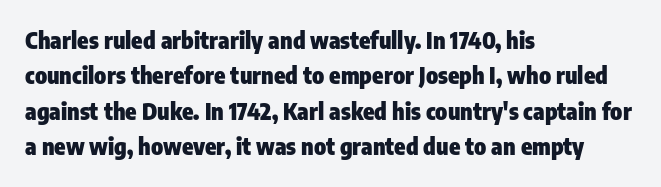
The image shows 23 px bold type, upright; set left-aligned, normal line spacing (1.54x), normal letter spacing, not underlined.
